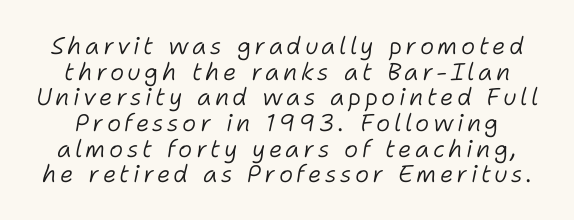
Q: Is the text bold? A: No.
Q: Is the text italic (slanted)? A: Yes, it leans right by about 11 degrees.
Q: Is the text underlined? A: No.
Q: Is the spacing between lines tight, normal or loose? A: Tight.
